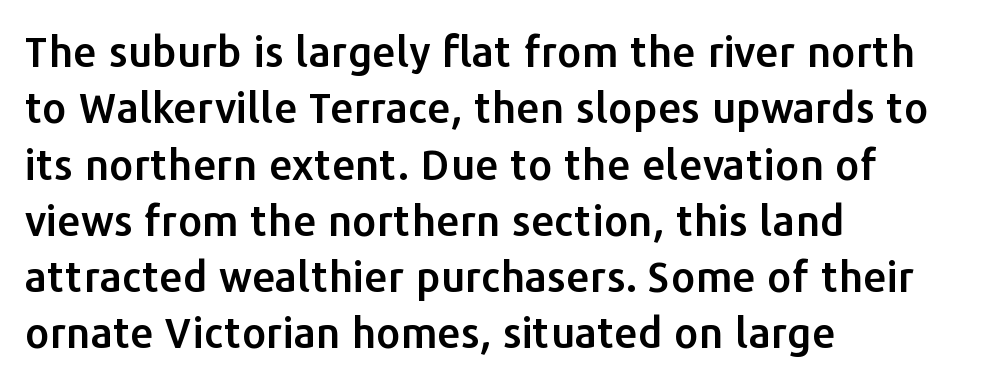
{"serif": "no", "italic": "no", "width": "normal", "stroke_contrast": "low", "x_height": "medium", "monospaced": "no", "underline": "no", "align": "left", "line_spacing": "normal", "line_spacing_ratio": 1.34, "letter_spacing": "normal", "letter_spacing_em": 0.0, "glyph_px": 42}
